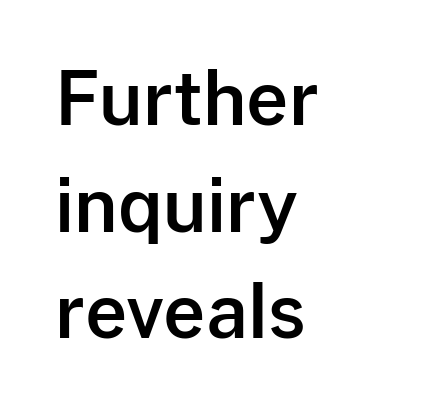
The letters carry no serifs — their stems end cleanly without finishing strokes. Looks like regular typesetting: each glyph gets only the width it needs. A roman cut, with each character standing at attention. The rendering uses a moderate line-height, typical for paragraphs. This rendering uses left alignment, leaving the right contour irregular. A bare baseline throughout the passage.
